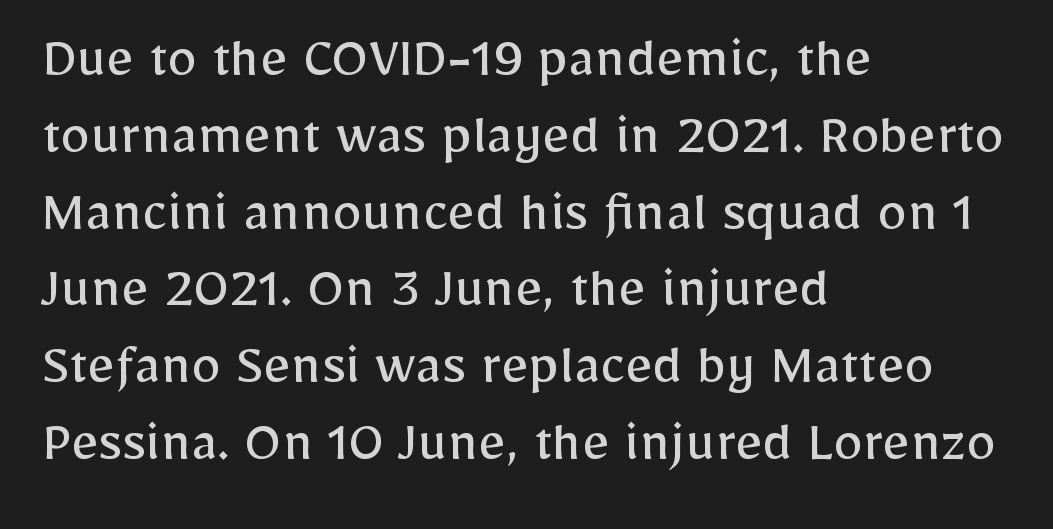
The image shows 60 px regular-weight sans-serif type, upright; set left-aligned, normal line spacing (1.28x), normal letter spacing, not underlined; low stroke contrast and a medium x-height.
